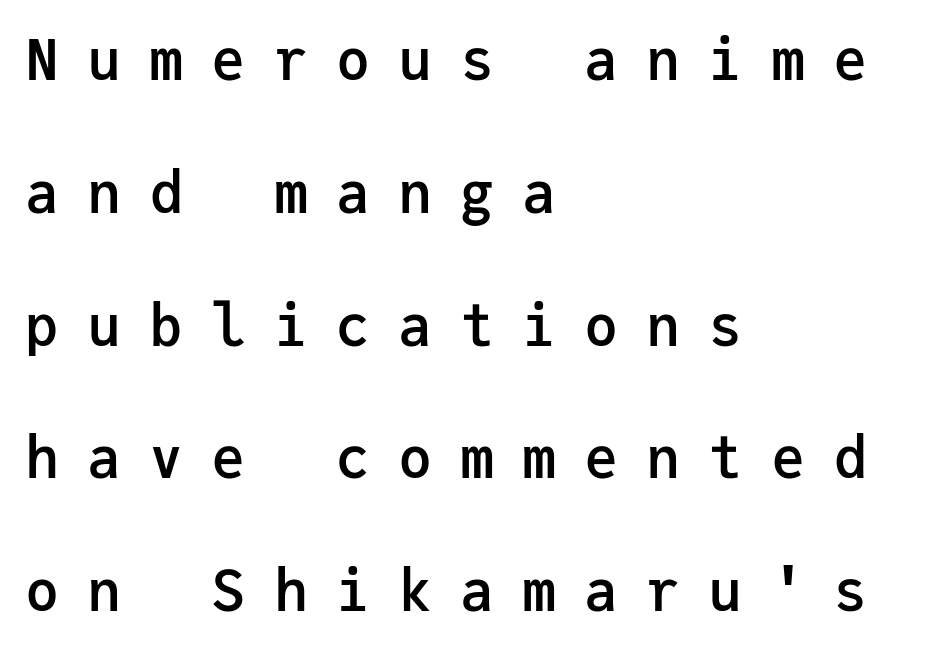
The leading is generous, giving the passage an open texture. Fixed-width glyphs throughout — classic coding-font behaviour. I'd call this a sans setting — the letters go barefoot. Italic: no, the glyphs are upright roman. On the weight axis this lands at semibold, roughly 600.
